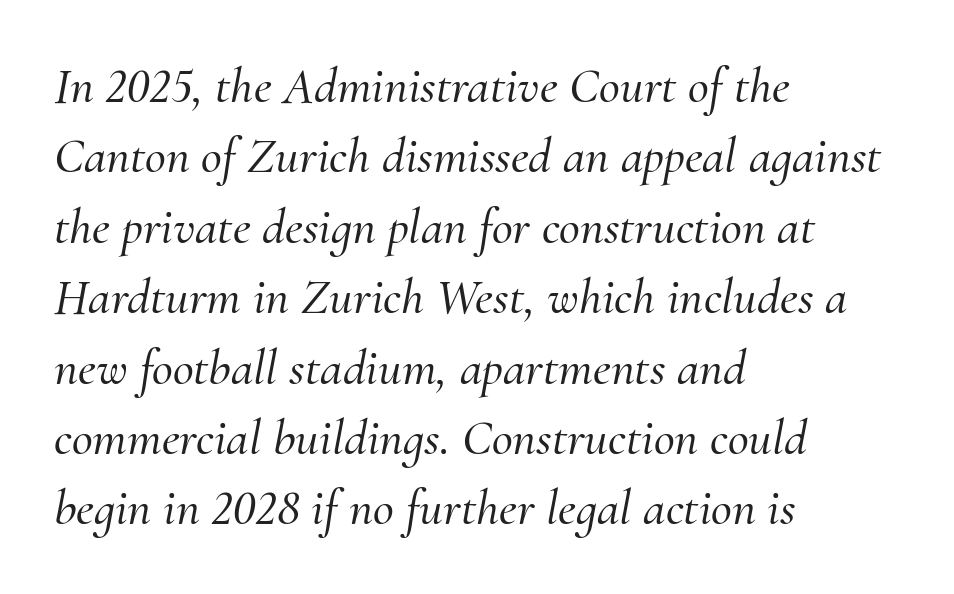
The axis of the letterforms is tilted away from vertical. Compared with typical paragraphs, the rows here are spaced about the same. Serifs: yes, visible at the terminals of the letterforms. Looks like regular typesetting: each glyph gets only the width it needs.
